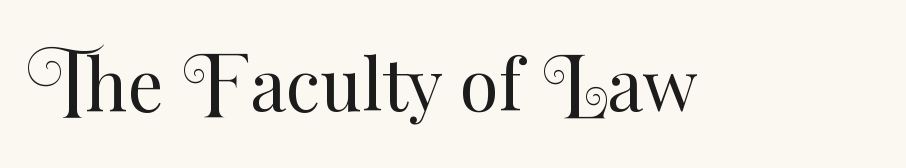
{"italic": "no", "bold": "no", "weight": "regular", "width": "normal", "stroke_contrast": "medium", "x_height": "small", "monospaced": "no", "underline": "no", "letter_spacing": "normal", "letter_spacing_em": 0.0, "glyph_px": 71}
